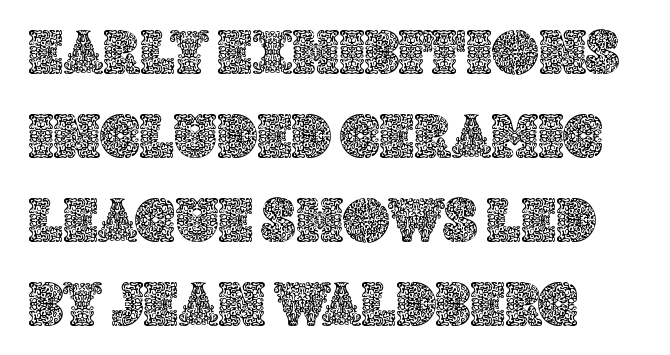
Q: Is the text italic (slanted)? A: No, it is upright.
Q: Is the text underlined? A: No.
Q: How is the paragraph aligned? A: Left-aligned.
Q: Is the spacing between letters normal or unusually wide? A: Normal.
Q: Is the spacing between lines tight, normal or loose? A: Normal.
Q: Width (condensed, normal, or wide)? A: Normal.
Q: x-height? A: Large.
Q: Monospaced? A: No.
